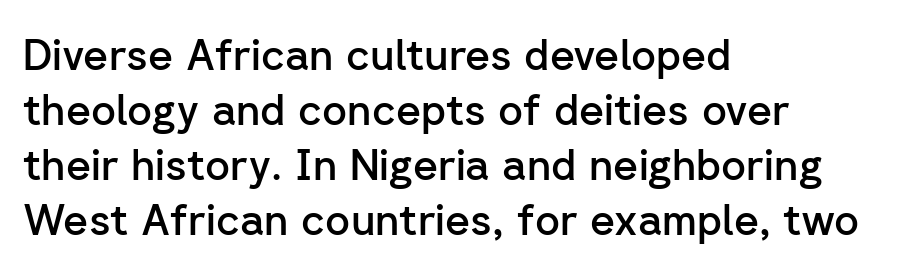
Q: Is the text bold? A: Semi-bold.
Q: Is the text italic (slanted)? A: No, it is upright.
Q: Is the typeface a serif or a sans-serif typeface? A: Sans-serif.
Q: Is the text underlined? A: No.
Q: How is the paragraph aligned? A: Left-aligned.
Q: Is the spacing between letters normal or unusually wide? A: Normal.
Q: Is the spacing between lines tight, normal or loose? A: Normal.
Q: Width (condensed, normal, or wide)? A: Normal.
Q: Stroke contrast? A: Low.
Q: x-height? A: Medium.
Q: Monospaced? A: No.
